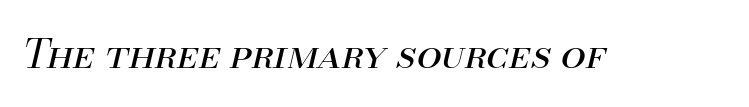
Tracking here is standard; glyphs follow each other at the usual distance. The rendering uses natural spacing where letterforms have individual widths. It's the slanting kind of type. Bare-footed words on every line. Unbolded letterforms with no extra heft.
